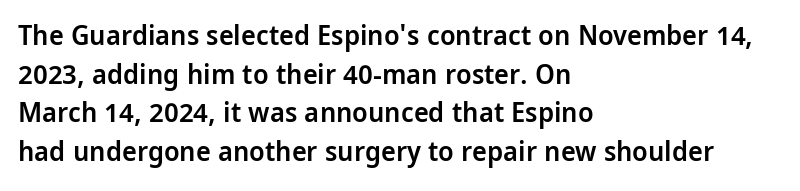
The image shows 28 px semibold, condensed sans-serif type, upright; set left-aligned, normal line spacing (1.38x), normal letter spacing, not underlined; low stroke contrast and a large x-height.
